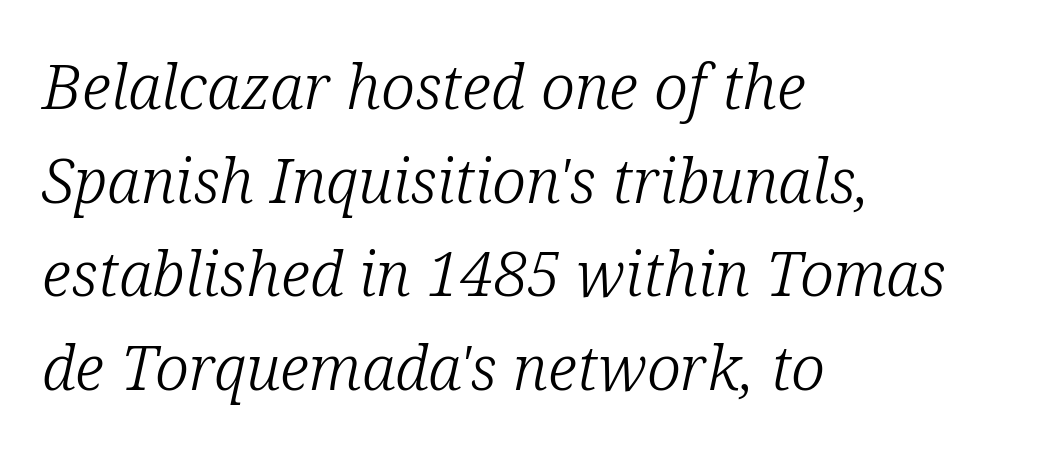
Examine the stroke ends and you'll spot serifs. The whole block is typeset with a tilt. Do the characters align in a grid? No, the font is proportional. Short and long lines alike share a common starting point at left. Look at the tracking — it's just the regular setting, nothing added. Any mark beneath the type? The region is blank.
